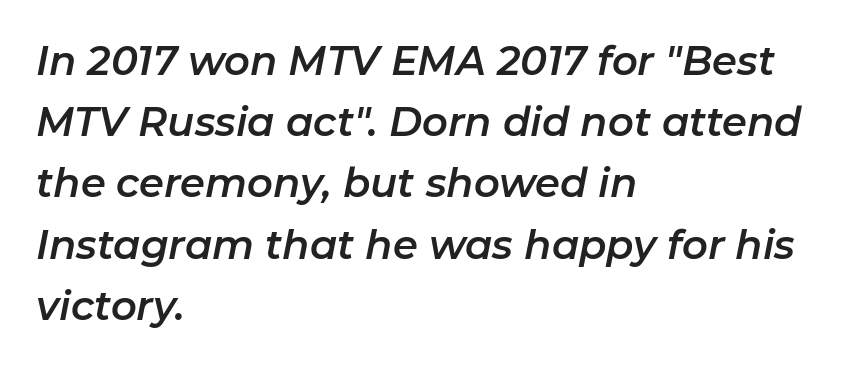
{"italic": "yes", "lean": "right", "slant_degrees": 11, "width": "normal", "stroke_contrast": "low", "x_height": "medium", "monospaced": "no", "underline": "no", "align": "left", "line_spacing": "normal", "line_spacing_ratio": 1.53, "letter_spacing": "normal", "letter_spacing_em": 0.0, "glyph_px": 40}
